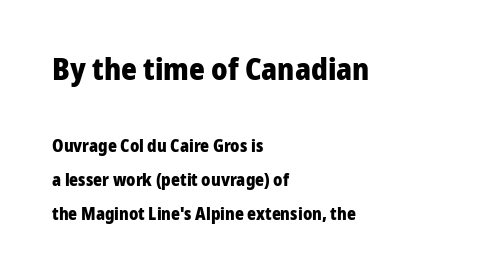
The image shows 30 px heavy sans-serif type, upright; set left-aligned, loose line spacing (2.0x), normal letter spacing, not underlined; the first (top) block is 1.76x larger; low stroke contrast and a medium x-height.
